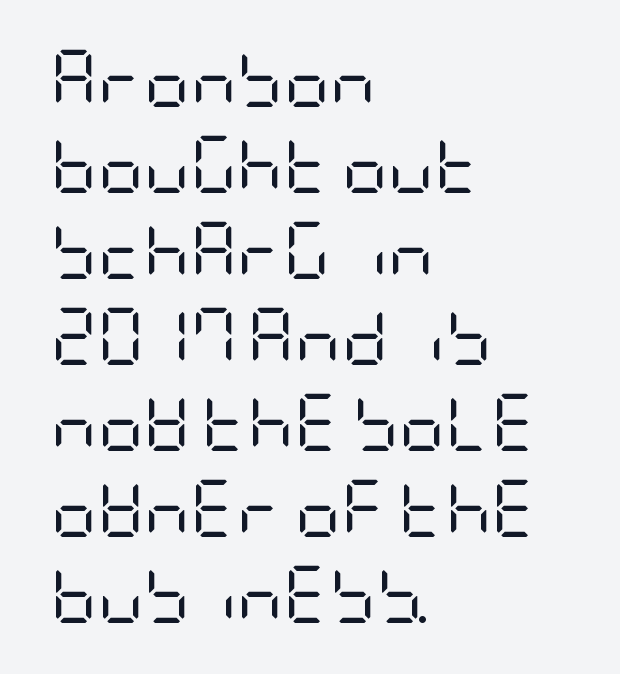
{"serif": "no", "italic": "no", "bold": "no", "weight": "regular", "width": "condensed", "stroke_contrast": "low", "x_height": "large", "underline": "no", "align": "left", "line_spacing": "normal", "line_spacing_ratio": 1.51, "letter_spacing": "normal", "letter_spacing_em": 0.0, "glyph_px": 57}
